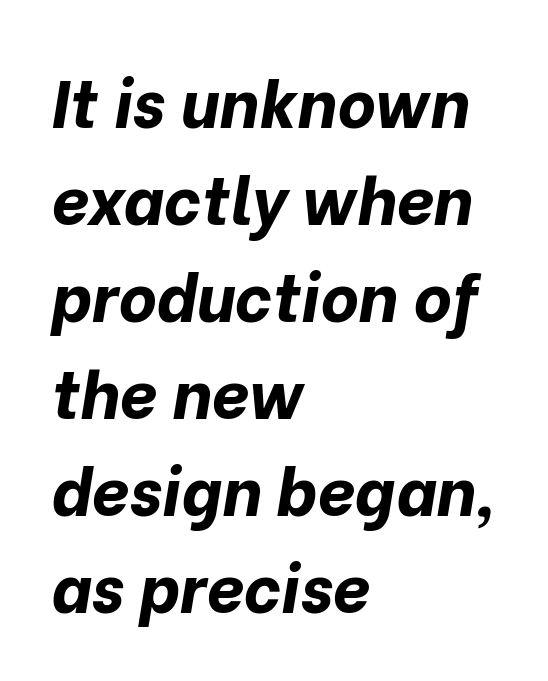
Q: Is the text bold? A: Yes.
Q: Is the text italic (slanted)? A: Yes, it leans right by about 10 degrees.
Q: Is the text underlined? A: No.
Q: How is the paragraph aligned? A: Left-aligned.
Q: Is the spacing between letters normal or unusually wide? A: Normal.
Q: Is the spacing between lines tight, normal or loose? A: Normal.
Q: Width (condensed, normal, or wide)? A: Normal.
Q: Stroke contrast? A: Low.
Q: x-height? A: Medium.
Q: Monospaced? A: No.
